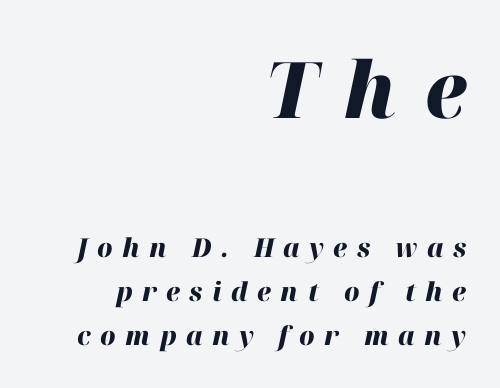
Q: Is the text bold? A: Yes.
Q: Is the text italic (slanted)? A: Yes, it leans right by about 12 degrees.
Q: Is the text underlined? A: No.
Q: How is the paragraph aligned? A: Right-aligned.
Q: Is the spacing between letters normal or unusually wide? A: Unusually wide.
Q: Is the spacing between lines tight, normal or loose? A: Normal.
Q: Which block of text is set in a larger size, the first (top) or the second (bottom)? A: The first (top) one.
Q: Width (condensed, normal, or wide)? A: Normal.
Q: Stroke contrast? A: High.
Q: x-height? A: Medium.
Q: Monospaced? A: No.
